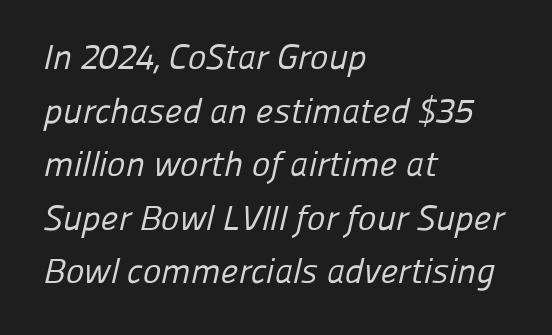
Q: Is the text bold? A: No.
Q: Is the typeface a serif or a sans-serif typeface? A: Sans-serif.
Q: Is the text underlined? A: No.
Q: How is the paragraph aligned? A: Left-aligned.
Q: Is the spacing between letters normal or unusually wide? A: Normal.
Q: Is the spacing between lines tight, normal or loose? A: Normal.
Q: Width (condensed, normal, or wide)? A: Normal.
Q: Stroke contrast? A: Low.
Q: x-height? A: Medium.
Q: Monospaced? A: No.
